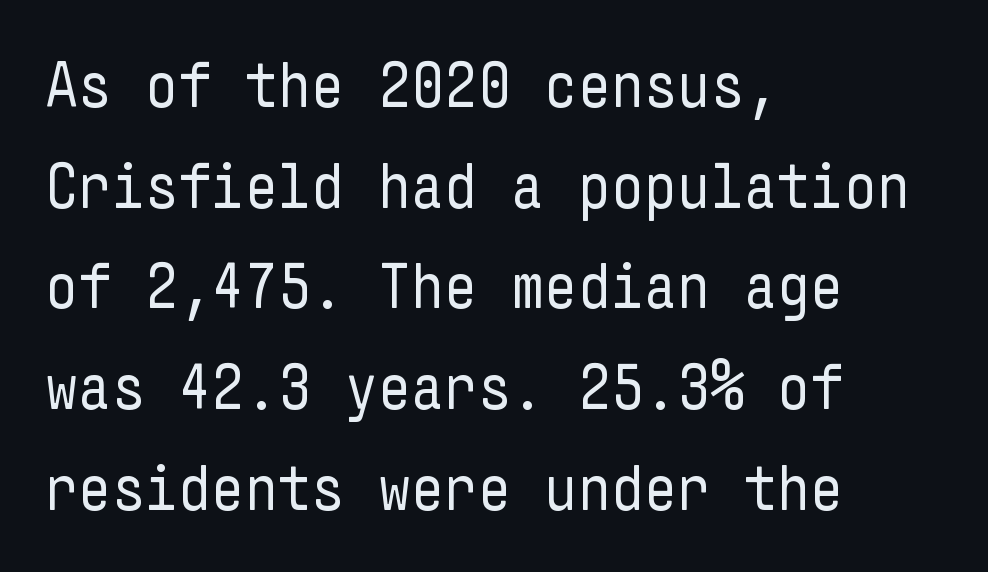
{"serif": "no", "italic": "no", "bold": "no", "weight": "regular", "width": "condensed", "stroke_contrast": "low", "x_height": "medium", "underline": "no", "align": "left", "line_spacing": "normal", "line_spacing_ratio": 1.55, "letter_spacing": "normal", "letter_spacing_em": 0.0, "glyph_px": 65}
